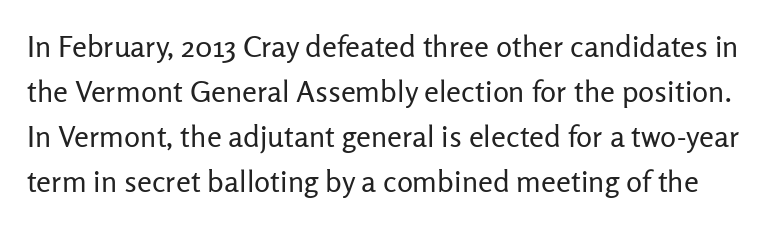
The image shows 30 px regular-weight sans-serif type, upright; set normal line spacing (1.5x), normal letter spacing, not underlined; low stroke contrast and a medium x-height.
